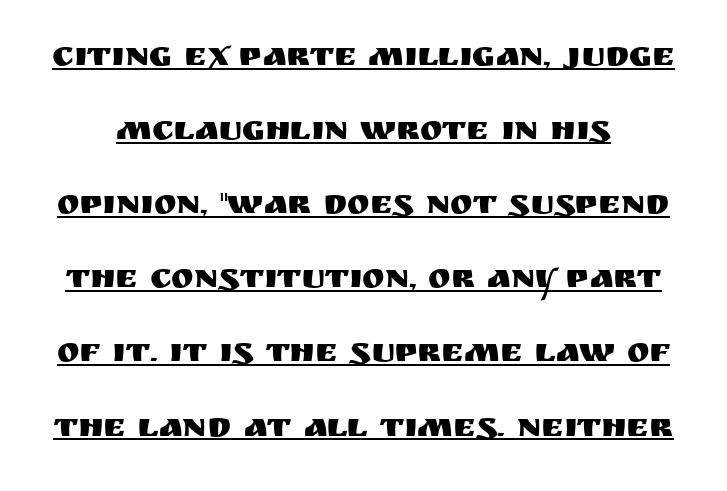
{"serif": "no", "italic": "no", "width": "normal", "stroke_contrast": "medium", "x_height": "large", "monospaced": "no", "underline": "yes", "line_spacing": "loose", "line_spacing_ratio": 2.18, "letter_spacing": "normal", "letter_spacing_em": 0.0, "glyph_px": 34}
